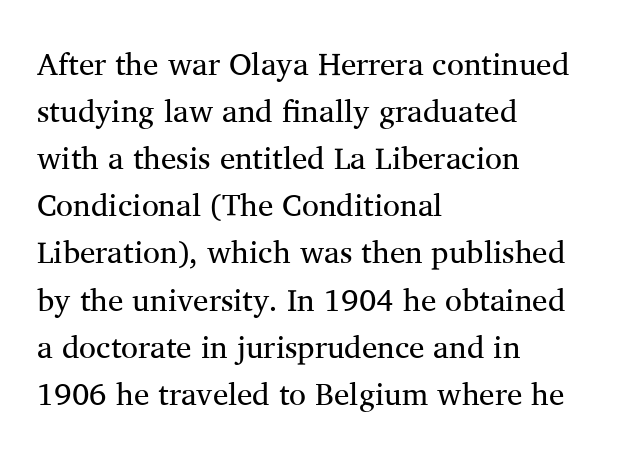
You could not count columns in this text — the font is proportionally spaced. The foot of each line stays bare and open. Notice how the stems are strictly vertical — no italics here. Stroke terminals: seriffed. Vertically, the passage feels balanced, rows spaced as you'd expect. This sample uses plain, unmodified letter spacing.
